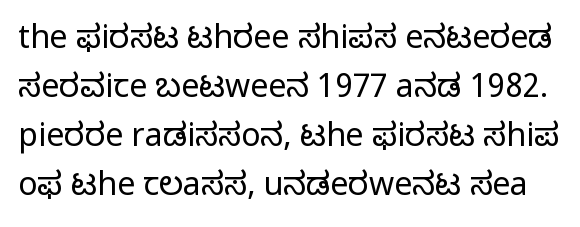
{"serif": "no", "italic": "no", "bold": "no", "weight": "regular", "width": "normal", "stroke_contrast": "low", "x_height": "medium", "monospaced": "no", "underline": "no", "line_spacing": "normal", "line_spacing_ratio": 1.53, "letter_spacing": "normal", "letter_spacing_em": 0.0, "glyph_px": 32}
